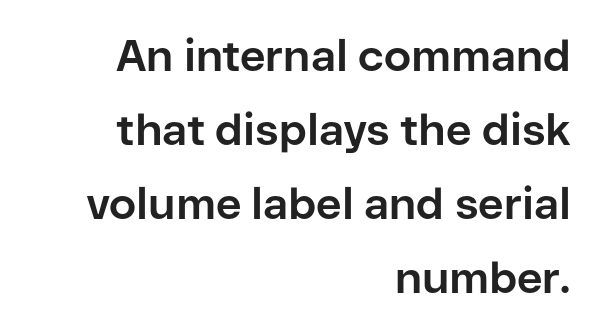
{"serif": "no", "italic": "no", "bold": "yes", "weight": "bold", "width": "normal", "stroke_contrast": "low", "x_height": "medium", "monospaced": "no", "underline": "no", "align": "right", "line_spacing": "normal", "line_spacing_ratio": 1.68, "letter_spacing": "normal", "letter_spacing_em": 0.0, "glyph_px": 44}
